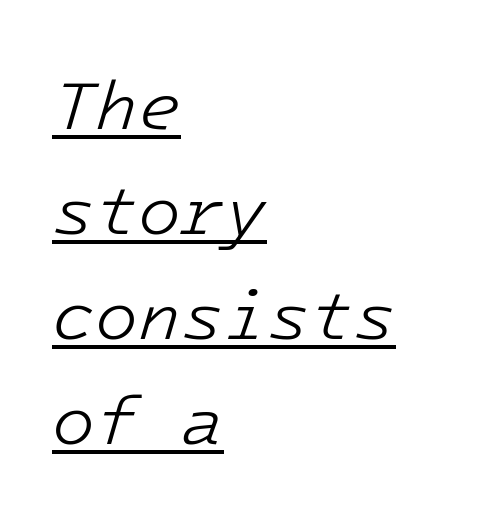
The image shows 70 px light type, italic (leaning right), monospaced; set left-aligned, normal line spacing (1.5x), normal letter spacing, underlined; low stroke contrast and a medium x-height.
